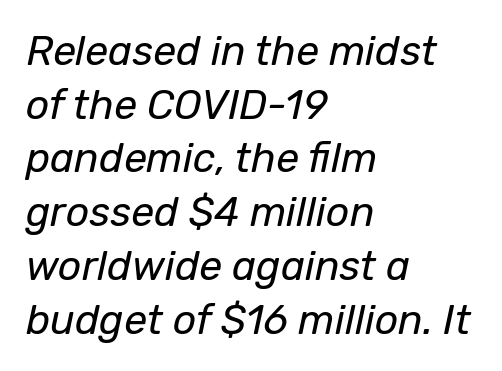
Q: Is the text bold? A: No.
Q: Is the text italic (slanted)? A: Yes, it leans right by about 12 degrees.
Q: Is the text underlined? A: No.
Q: How is the paragraph aligned? A: Left-aligned.
Q: Is the spacing between letters normal or unusually wide? A: Normal.
Q: Is the spacing between lines tight, normal or loose? A: Normal.
Q: Width (condensed, normal, or wide)? A: Normal.
Q: Stroke contrast? A: Low.
Q: x-height? A: Medium.
Q: Monospaced? A: No.
